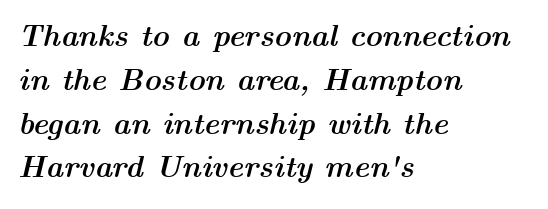
Plain, unruled lines of type. In terms of leading, this rendering sits right in the middle. This sample has the flowing, uneven cadence of proportional lettering. Short and long lines alike share a common starting point at left. Summary of weight: heavy, a full bold.
